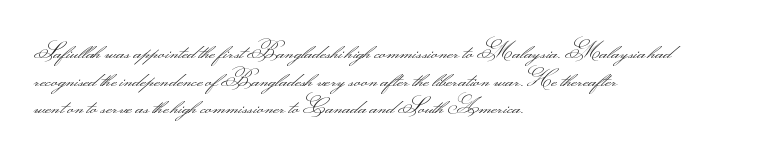
The typeface has the unassuming heft of standard copy or less. A clean baseline with only descenders dipping below it. Default kerning and tracking; the words read as compact shapes.
